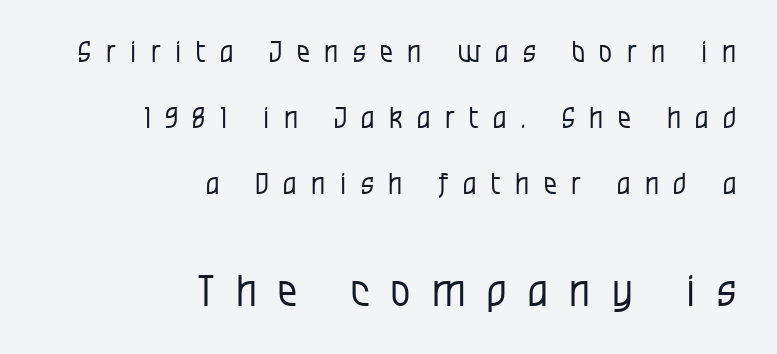
Q: Is the text bold? A: No.
Q: Is the text italic (slanted)? A: No, it is upright.
Q: Is the typeface a serif or a sans-serif typeface? A: Sans-serif.
Q: Is the text underlined? A: No.
Q: How is the paragraph aligned? A: Right-aligned.
Q: Is the spacing between letters normal or unusually wide? A: Unusually wide.
Q: Is the spacing between lines tight, normal or loose? A: Loose.
Q: Which block of text is set in a larger size, the first (top) or the second (bottom)? A: The second (bottom) one.
Q: Width (condensed, normal, or wide)? A: Condensed.
Q: Stroke contrast? A: Low.
Q: x-height? A: Large.
Q: Monospaced? A: No.
